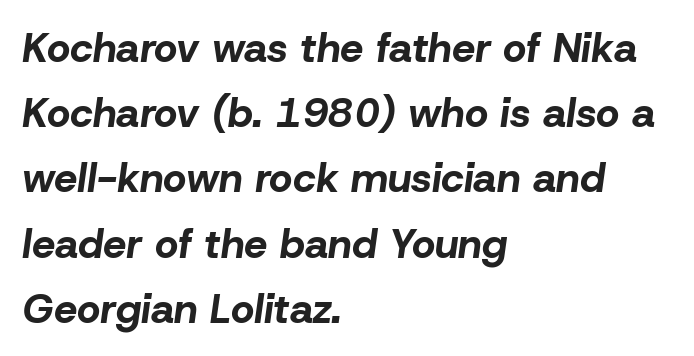
The image shows 41 px bold type, italic (leaning right); set left-aligned, normal line spacing (1.59x), normal letter spacing, not underlined; low stroke contrast and a medium x-height.
